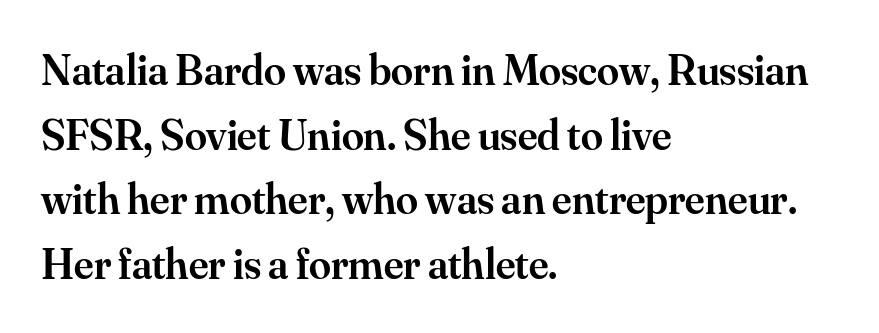
Italic: no, the glyphs are upright roman. Each word holds together tightly as a unit, with standard inter-letter gaps. A typesetter would call this proportional, since set widths differ per character. This is the in-between weight designers call semibold or demi. This sample keeps an unexceptional amount of space between lines.
